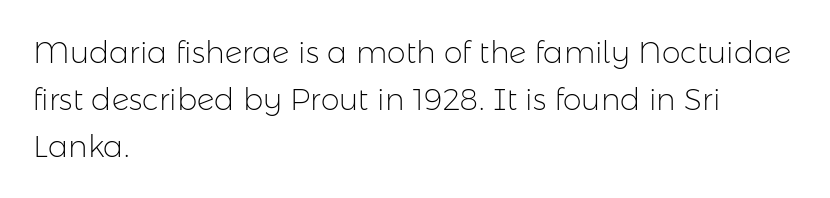
No italicization has been applied; the sample stays upright. Typographically, this falls in the sans-serif category. Plain, unruled lines of type. No heavy texture on the line: the type isn't bold.
